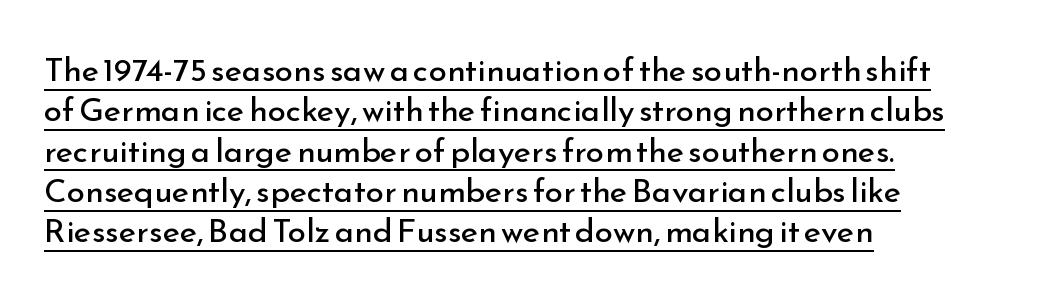
Q: Is the text bold? A: No.
Q: Is the text italic (slanted)? A: No, it is upright.
Q: Is the typeface a serif or a sans-serif typeface? A: Sans-serif.
Q: Is the text underlined? A: Yes.
Q: How is the paragraph aligned? A: Left-aligned.
Q: Is the spacing between letters normal or unusually wide? A: Normal.
Q: Width (condensed, normal, or wide)? A: Normal.
Q: Stroke contrast? A: Low.
Q: x-height? A: Small.
Q: Monospaced? A: No.
